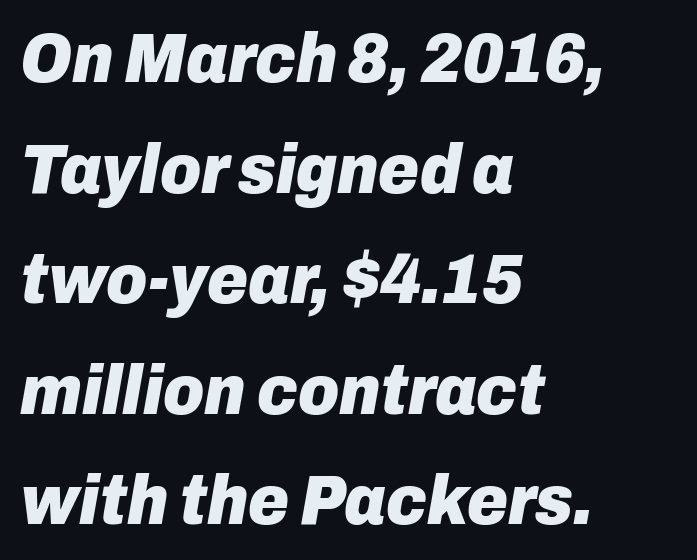
The image shows 70 px heavy type, italic (leaning right); set left-aligned, normal line spacing (1.58x), normal letter spacing, not underlined; low stroke contrast and a medium x-height.
